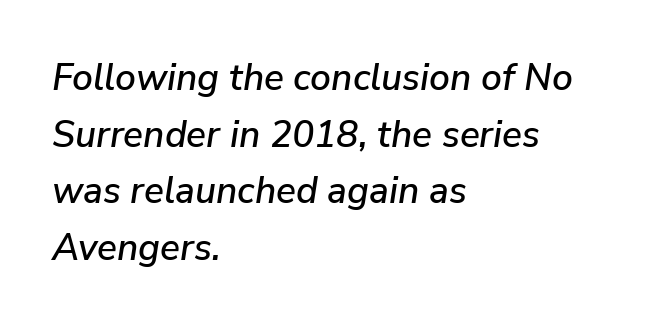
Q: Is the text italic (slanted)? A: Yes, it leans right by about 9 degrees.
Q: Is the text underlined? A: No.
Q: How is the paragraph aligned? A: Left-aligned.
Q: Is the spacing between letters normal or unusually wide? A: Normal.
Q: Is the spacing between lines tight, normal or loose? A: Normal.
Q: Width (condensed, normal, or wide)? A: Normal.
Q: Stroke contrast? A: Low.
Q: x-height? A: Medium.
Q: Monospaced? A: No.
